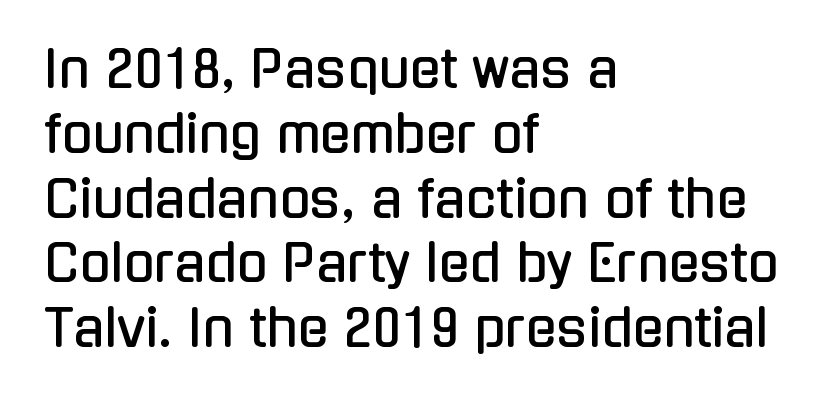
Q: Is the text italic (slanted)? A: No, it is upright.
Q: Is the typeface a serif or a sans-serif typeface? A: Sans-serif.
Q: Is the text underlined? A: No.
Q: How is the paragraph aligned? A: Left-aligned.
Q: Is the spacing between letters normal or unusually wide? A: Normal.
Q: Is the spacing between lines tight, normal or loose? A: Normal.
Q: Width (condensed, normal, or wide)? A: Condensed.
Q: Stroke contrast? A: Low.
Q: x-height? A: Medium.
Q: Monospaced? A: No.
